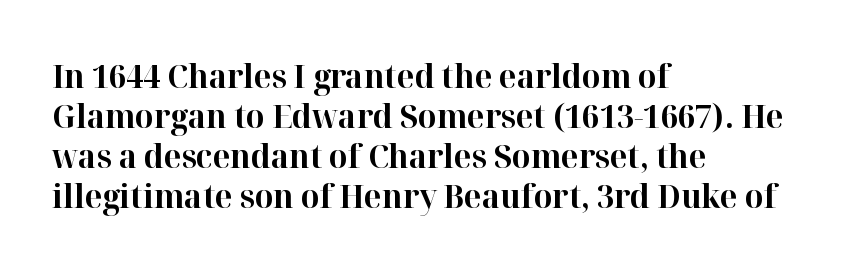
{"serif": "yes", "italic": "no", "bold": "yes", "weight": "bold", "width": "normal", "stroke_contrast": "high", "x_height": "medium", "monospaced": "no", "underline": "no", "align": "left", "line_spacing_ratio": 1.21, "letter_spacing": "normal", "letter_spacing_em": 0.0, "glyph_px": 33}
